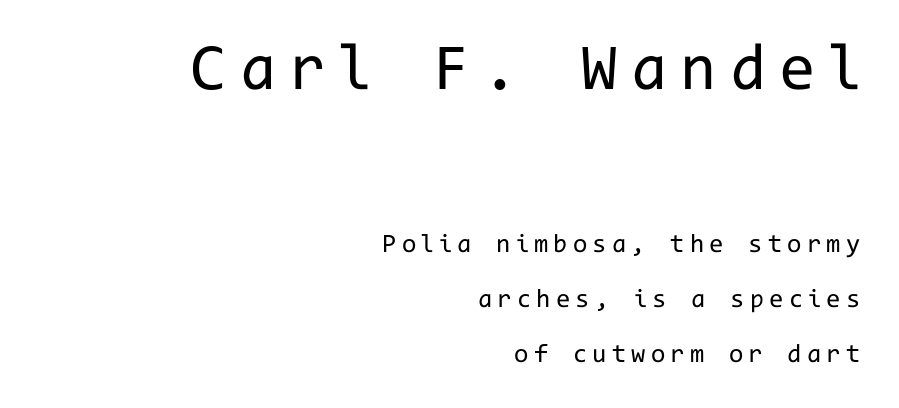
These lines stack with their right ends in a neat column. Is the type heavy? It reads as light-to-regular instead. Observe the absence of serifs on each vertical stroke in this sample. Fixed-width glyphs throughout — classic coding-font behaviour.
